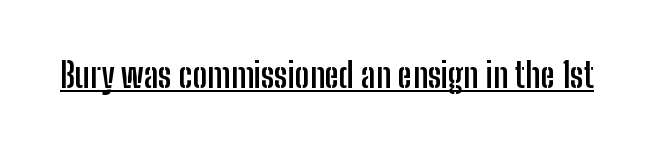
{"serif": "no", "italic": "no", "bold": "yes", "weight": "semibold", "width": "condensed", "stroke_contrast": "low", "x_height": "medium", "monospaced": "no", "underline": "yes", "letter_spacing": "normal", "letter_spacing_em": 0.0, "glyph_px": 35}
